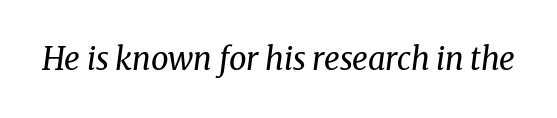
Q: Is the text bold? A: No.
Q: Is the text italic (slanted)? A: Yes, it leans right by about 8 degrees.
Q: Is the typeface a serif or a sans-serif typeface? A: Serif.
Q: Is the text underlined? A: No.
Q: Is the spacing between letters normal or unusually wide? A: Normal.
Q: Width (condensed, normal, or wide)? A: Normal.
Q: Stroke contrast? A: Medium.
Q: x-height? A: Medium.
Q: Monospaced? A: No.
